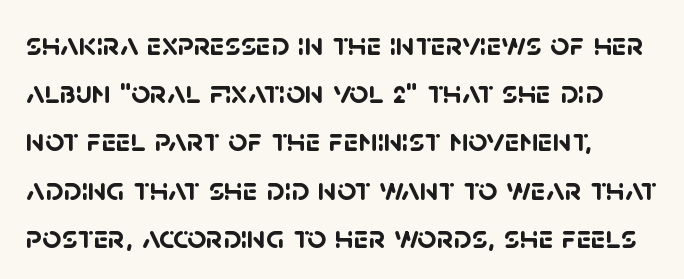
{"serif": "no", "bold": "yes", "weight": "semibold", "width": "normal", "stroke_contrast": "low", "x_height": "large", "monospaced": "no", "underline": "no", "align": "left", "line_spacing": "normal", "line_spacing_ratio": 1.46, "letter_spacing": "normal", "letter_spacing_em": 0.0, "glyph_px": 33}
